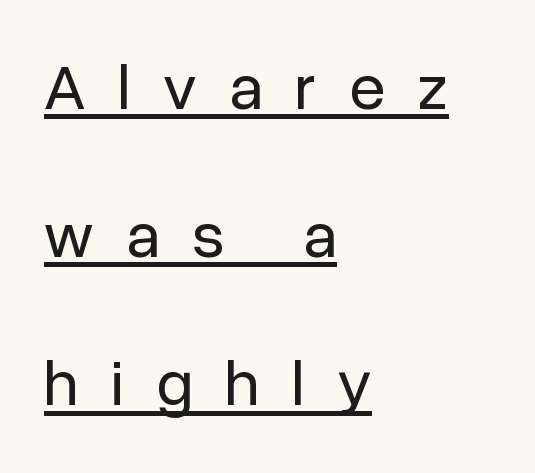
The image shows 65 px regular-weight sans-serif type, upright; set left-aligned, loose line spacing (2.28x), unusually wide letter spacing (+0.5 em), underlined; low stroke contrast and a medium x-height.
